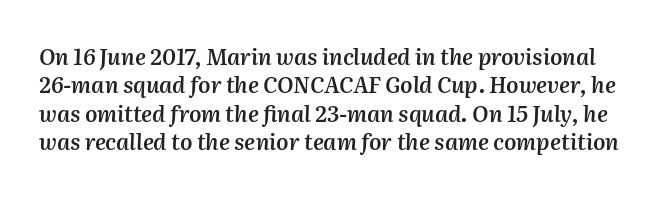
The image shows 22 px text type, italic (leaning right); set normal line spacing (1.29x), normal letter spacing, not underlined.
